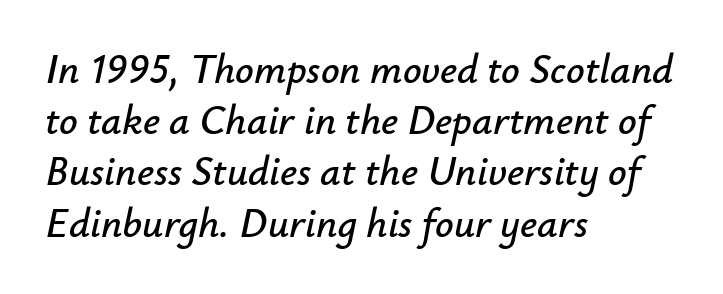
{"italic": "yes", "lean": "right", "slant_degrees": 12, "width": "normal", "stroke_contrast": "low", "x_height": "small", "monospaced": "no", "underline": "no", "align": "left", "line_spacing": "normal", "line_spacing_ratio": 1.25, "letter_spacing": "normal", "letter_spacing_em": 0.0, "glyph_px": 41}
